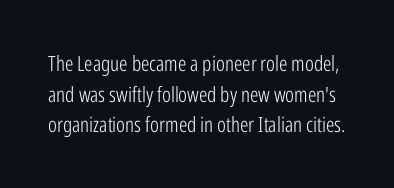
Q: Is the text bold? A: No.
Q: Is the text italic (slanted)? A: No, it is upright.
Q: Is the text underlined? A: No.
Q: Is the spacing between letters normal or unusually wide? A: Normal.
Q: Is the spacing between lines tight, normal or loose? A: Normal.
